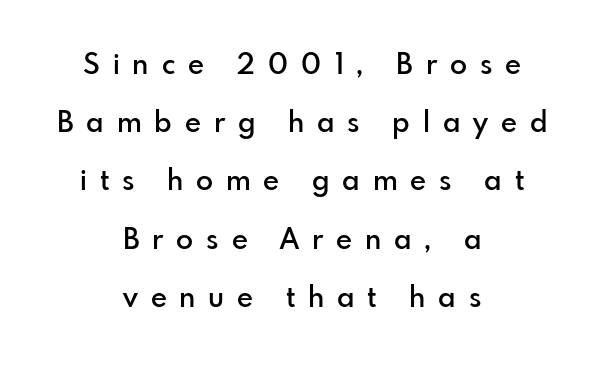
The image shows 28 px semibold sans-serif type, upright; set centered, loose line spacing (2.08x), unusually wide letter spacing (+0.46 em), not underlined; low stroke contrast and a small x-height.
